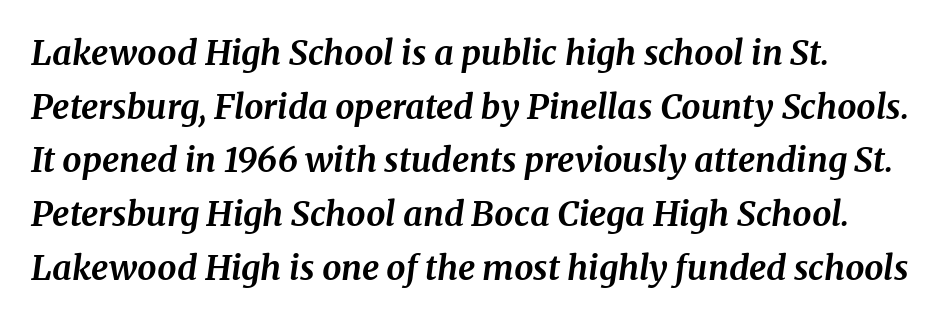
{"serif": "yes", "italic": "yes", "lean": "right", "slant_degrees": 8, "bold": "yes", "weight": "bold", "width": "normal", "stroke_contrast": "medium", "x_height": "medium", "monospaced": "no", "underline": "no", "line_spacing": "normal", "line_spacing_ratio": 1.58, "letter_spacing": "normal", "letter_spacing_em": 0.0, "glyph_px": 34}
